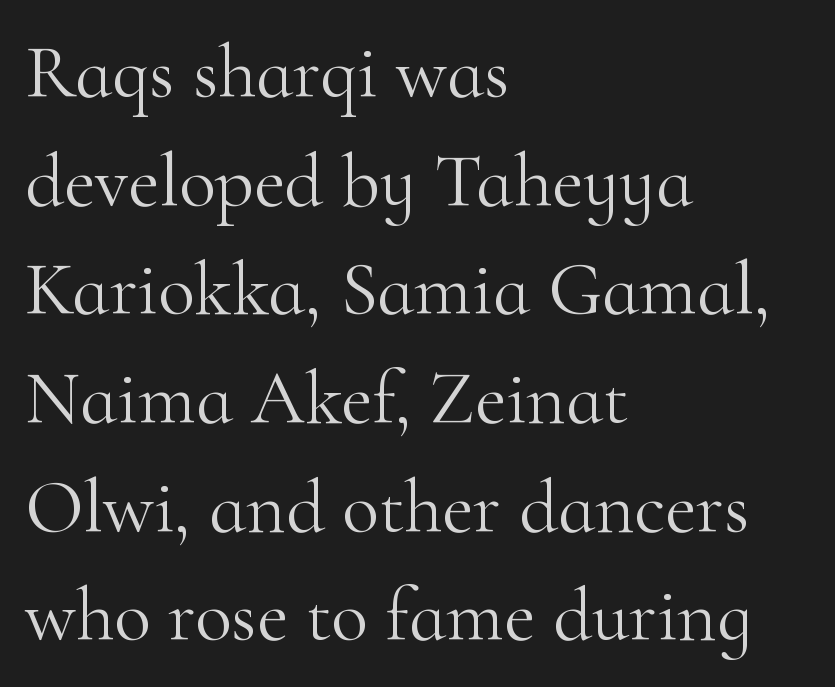
Honestly, there is no underline to notice here at all. Does the copy run flush right? No — it runs flush left. Varying glyph widths throughout — classic text-font behaviour. The lettering stays uniformly vertical, giving the passage a roman look. No extra tracking has been applied to these lines. The passage shown is not bold in any degree.
